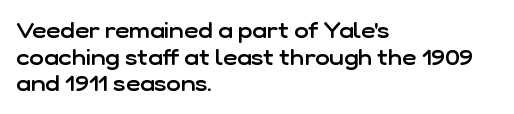
Q: Is the text bold? A: Semi-bold.
Q: Is the text italic (slanted)? A: No, it is upright.
Q: Is the text underlined? A: No.
Q: How is the paragraph aligned? A: Left-aligned.
Q: Is the spacing between letters normal or unusually wide? A: Normal.
